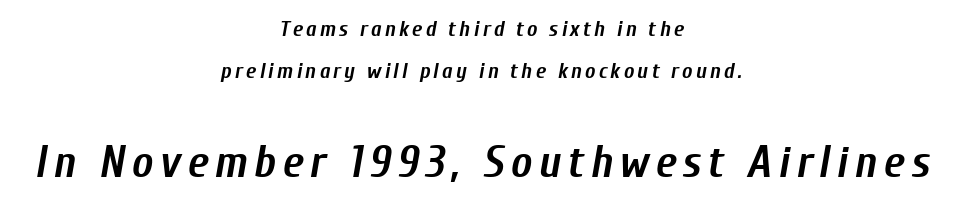
Q: Is the text bold? A: Yes.
Q: Is the text italic (slanted)? A: Yes, it leans right by about 10 degrees.
Q: Is the text underlined? A: No.
Q: How is the paragraph aligned? A: Centered.
Q: Is the spacing between lines tight, normal or loose? A: Loose.
Q: Which block of text is set in a larger size, the first (top) or the second (bottom)? A: The second (bottom) one.
Q: Width (condensed, normal, or wide)? A: Condensed.
Q: Stroke contrast? A: Low.
Q: x-height? A: Medium.
Q: Monospaced? A: No.
